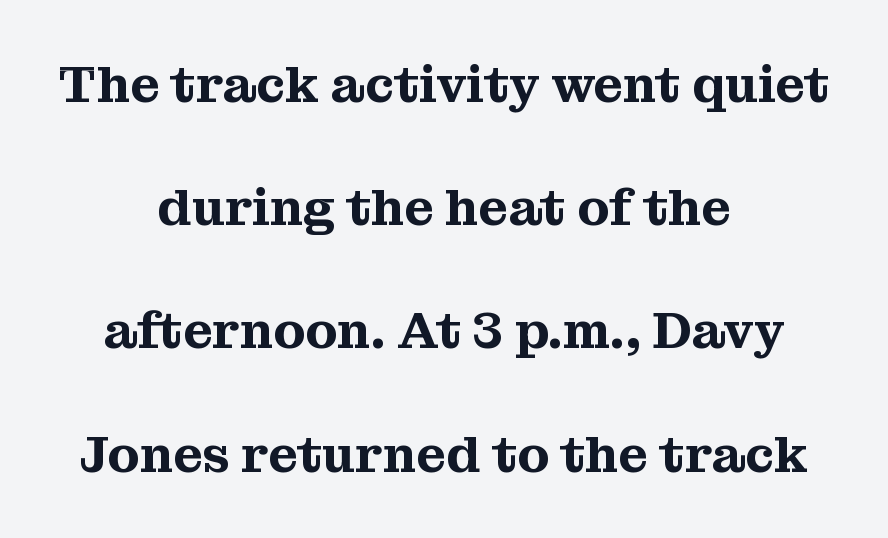
{"serif": "yes", "italic": "no", "width": "normal", "stroke_contrast": "medium", "x_height": "medium", "monospaced": "no", "underline": "no", "align": "center", "line_spacing": "loose", "line_spacing_ratio": 2.37, "letter_spacing": "normal", "letter_spacing_em": 0.0, "glyph_px": 52}
